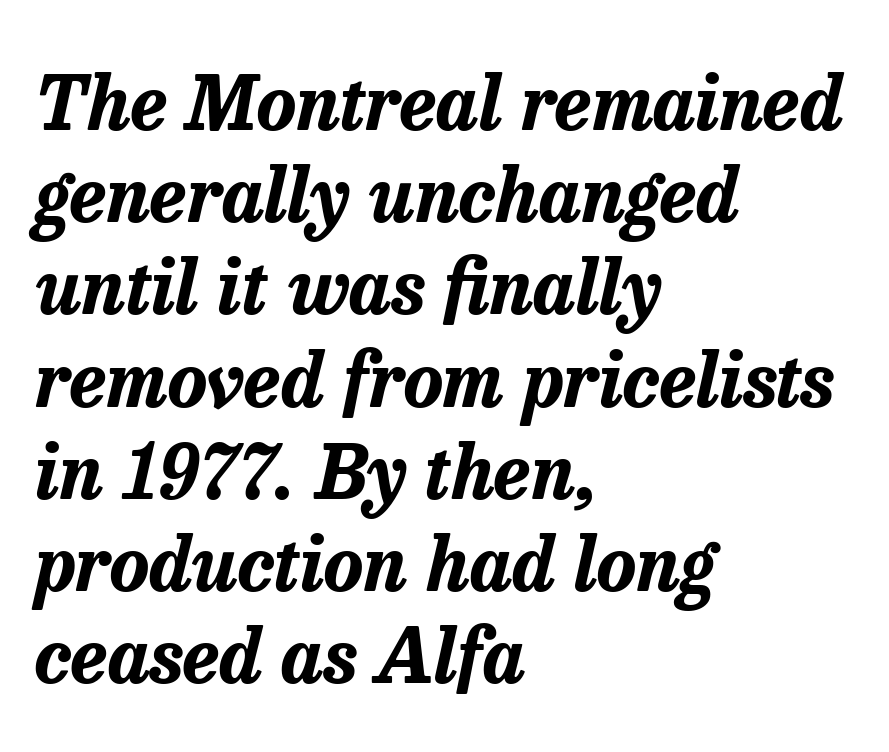
Q: Is the text bold? A: Yes.
Q: Is the text italic (slanted)? A: Yes, it leans right by about 13 degrees.
Q: Is the text underlined? A: No.
Q: How is the paragraph aligned? A: Left-aligned.
Q: Is the spacing between letters normal or unusually wide? A: Normal.
Q: Width (condensed, normal, or wide)? A: Normal.
Q: Stroke contrast? A: Low.
Q: x-height? A: Medium.
Q: Monospaced? A: No.
